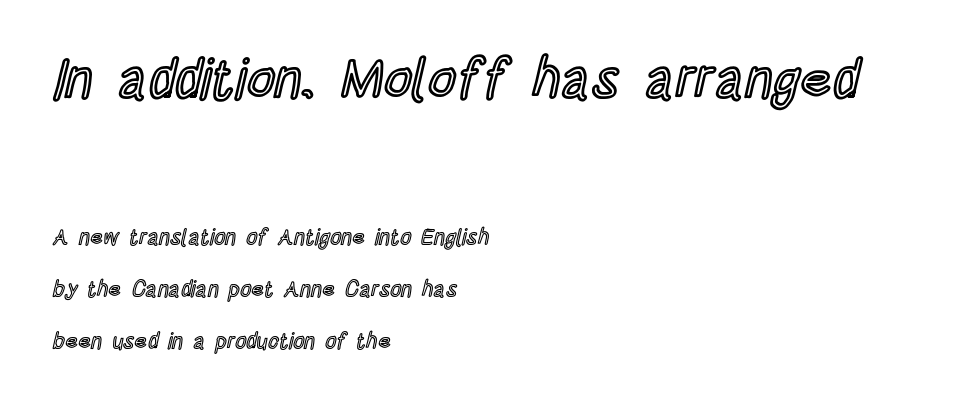
Q: Is the text italic (slanted)? A: Yes.
Q: Is the text underlined? A: No.
Q: How is the paragraph aligned? A: Left-aligned.
Q: Is the spacing between letters normal or unusually wide? A: Normal.
Q: Is the spacing between lines tight, normal or loose? A: Loose.
Q: Which block of text is set in a larger size, the first (top) or the second (bottom)? A: The first (top) one.
Q: Width (condensed, normal, or wide)? A: Condensed.
Q: x-height? A: Large.
Q: Monospaced? A: No.
